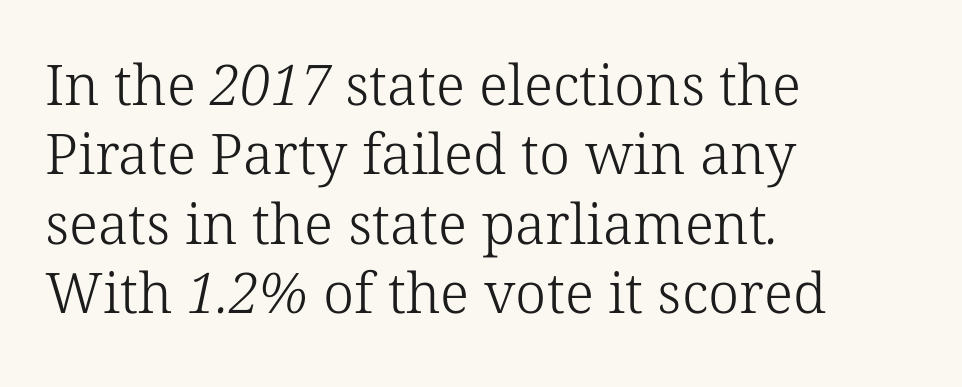
The baseline area is clear. Looks like regular typesetting: each glyph gets only the width it needs. The glyphs in this specimen are seriffed. Counters stay open thanks to moderate or lighter strokes. The paragraph has a hard left edge and a soft right edge. Honestly, the letter spacing is just normal — you wouldn't notice it.
